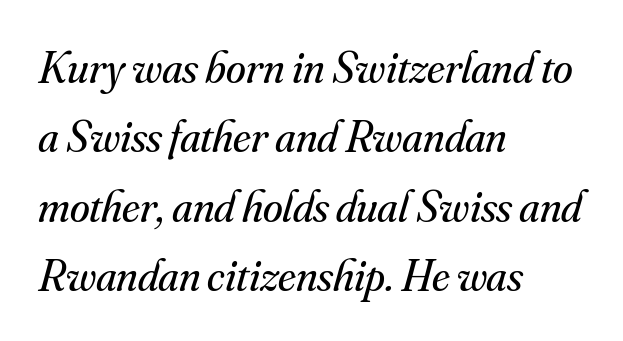
The image shows 45 px regular-weight serif type, italic (leaning right); set left-aligned, normal line spacing (1.54x), normal letter spacing, not underlined; medium stroke contrast and a small x-height.
